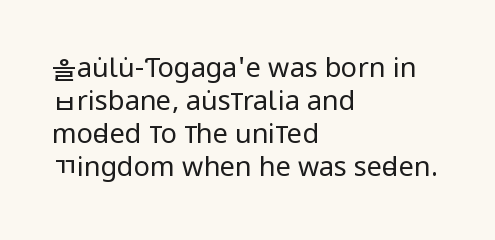
Q: Is the text bold? A: No.
Q: Is the text italic (slanted)? A: No, it is upright.
Q: Is the text underlined? A: No.
Q: How is the paragraph aligned? A: Left-aligned.
Q: Is the spacing between letters normal or unusually wide? A: Normal.
